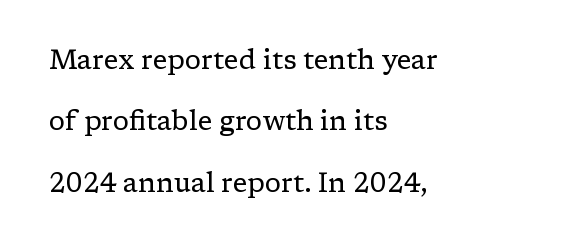
Q: Is the text bold? A: No.
Q: Is the text italic (slanted)? A: No, it is upright.
Q: Is the text underlined? A: No.
Q: How is the paragraph aligned? A: Left-aligned.
Q: Is the spacing between letters normal or unusually wide? A: Normal.
Q: Is the spacing between lines tight, normal or loose? A: Loose.
